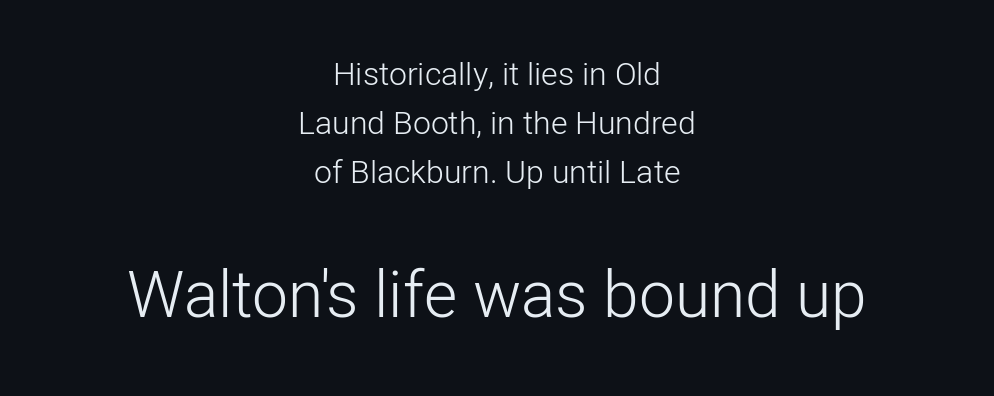
The image shows 64 px light sans-serif type, upright; set centered, normal line spacing (1.53x), normal letter spacing, not underlined; the second (bottom) block is 2.0x larger; low stroke contrast and a medium x-height.
